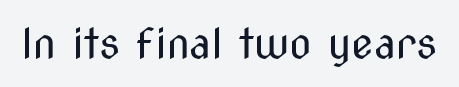
The image shows 41 px regular-weight, condensed sans-serif type, upright; set normal letter spacing, not underlined; medium stroke contrast and a medium x-height.
